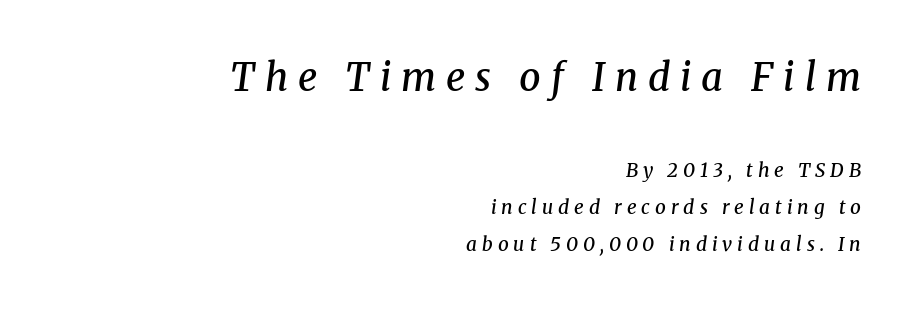
The image shows 38 px semibold serif type, italic (leaning right); set right-aligned, loose line spacing (1.96x), unusually wide letter spacing (+0.26 em), not underlined; the first (top) block is 2.0x larger; medium stroke contrast and a medium x-height.
